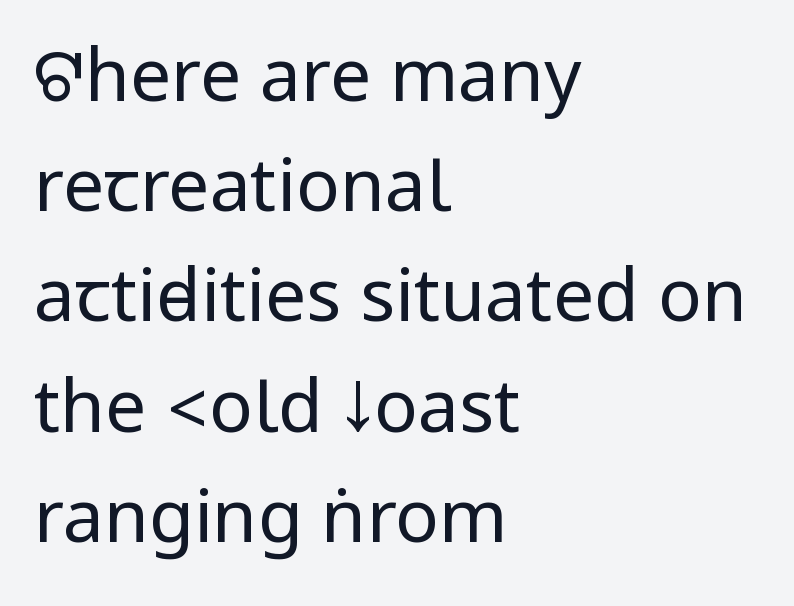
Default kerning and tracking; the words read as compact shapes. Has an underline been added? It has not. The designer went with a sans here, leaving each stem footless. The typesetting does not lean heavy: it is not bold. If you drew a ruler down the left edge, every line would touch it.
